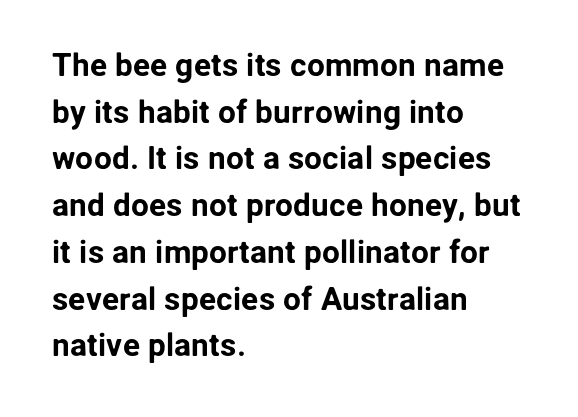
{"serif": "no", "italic": "no", "width": "normal", "stroke_contrast": "low", "x_height": "medium", "monospaced": "no", "underline": "no", "align": "left", "line_spacing": "normal", "line_spacing_ratio": 1.46, "letter_spacing": "normal", "letter_spacing_em": 0.0, "glyph_px": 32}
